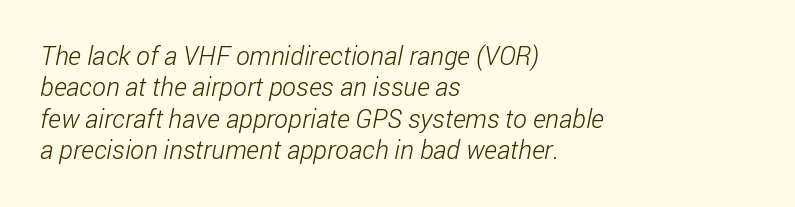
{"bold": "no", "underline": "no", "align": "left", "line_spacing_ratio": 1.21, "letter_spacing": "normal", "letter_spacing_em": 0.0, "glyph_px": 26}
